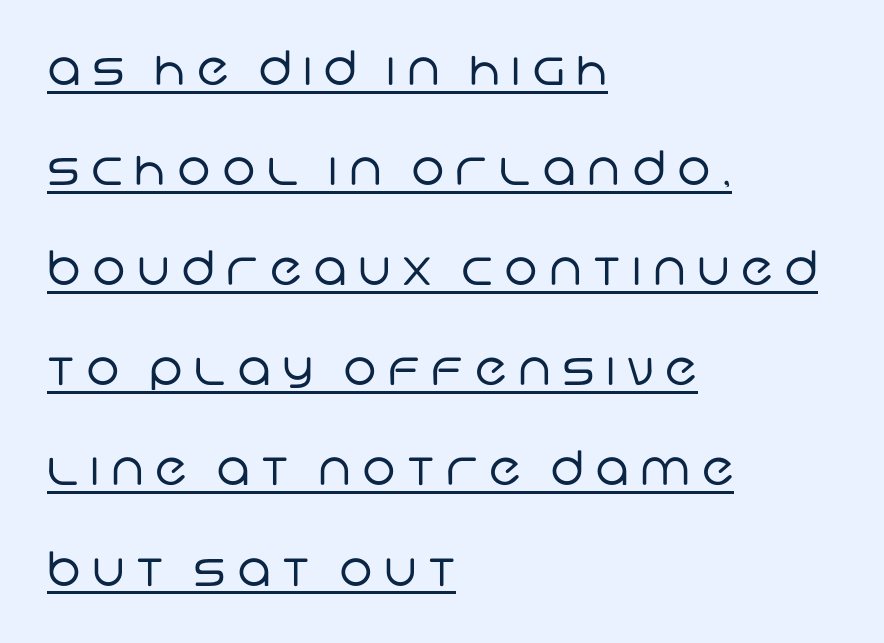
The gaps between neighbouring characters are conspicuously large. These characters rest on top of a visible drawn line. Proportional: the letters do not fall into vertical columns. Are there feet on the stems? There aren't — it's a sans.
